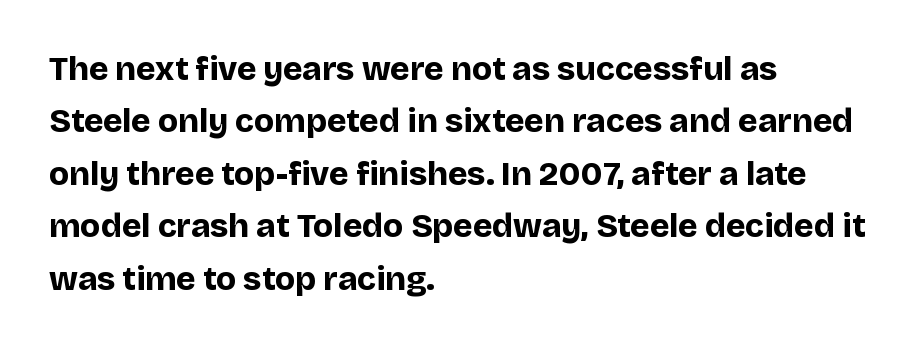
The image shows 33 px bold sans-serif type, upright; set left-aligned, normal line spacing (1.59x), normal letter spacing, not underlined; low stroke contrast and a large x-height.
